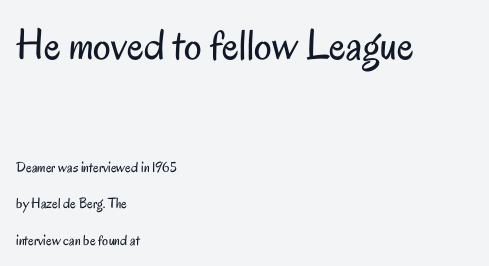
The image shows 44 px regular-weight, condensed sans-serif type, upright; set left-aligned, loose line spacing (2.41x), normal letter spacing, not underlined; the first (top) block is 2.93x larger; low stroke contrast and a small x-height.
